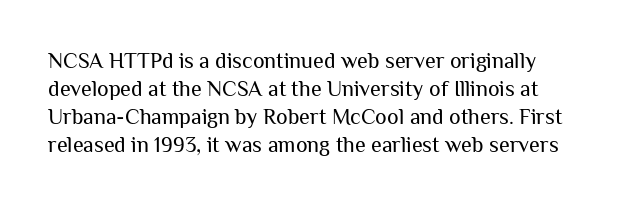
The image shows 22 px text type, upright; set normal line spacing (1.27x), normal letter spacing, not underlined.
